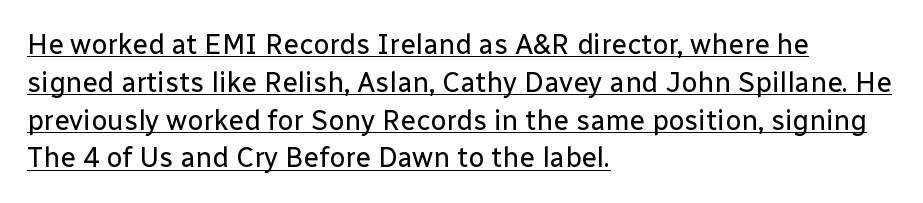
{"serif": "no", "italic": "no", "bold": "no", "weight": "regular", "width": "normal", "stroke_contrast": "low", "x_height": "medium", "monospaced": "no", "underline": "yes", "align": "left", "line_spacing": "normal", "line_spacing_ratio": 1.35, "letter_spacing": "normal", "letter_spacing_em": 0.0, "glyph_px": 28}
